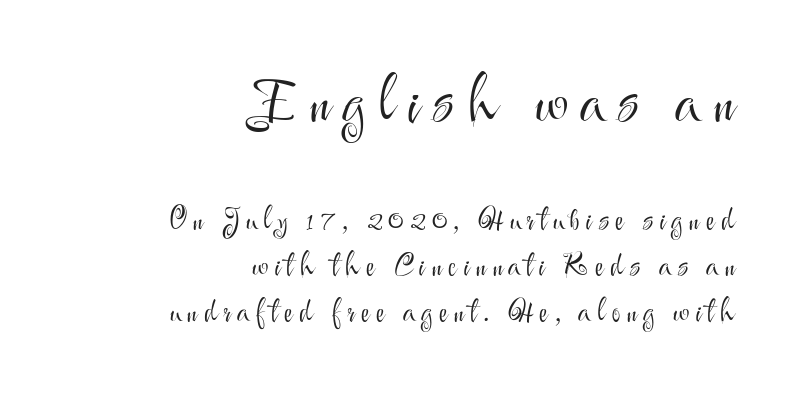
The image shows 61 px light sans-serif type; set right-aligned, normal line spacing (1.54x), unusually wide letter spacing (+0.21 em), not underlined; the first (top) block is 2.03x larger; medium stroke contrast and a small x-height.
